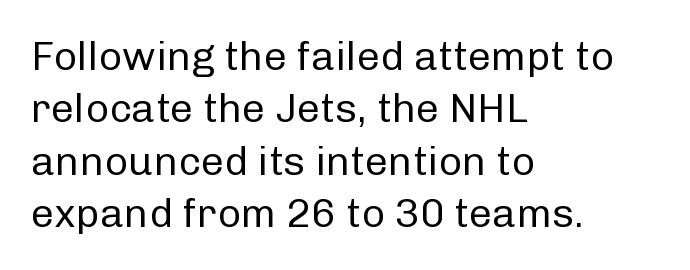
The image shows 41 px regular-weight sans-serif type, upright; set left-aligned, normal line spacing (1.28x), normal letter spacing, not underlined; low stroke contrast and a medium x-height.
